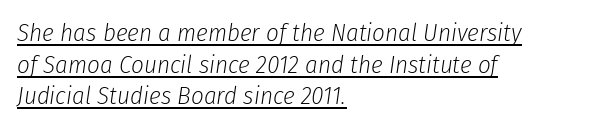
{"italic": "yes", "lean": "right", "slant_degrees": 8, "bold": "no", "underline": "yes", "align": "left", "line_spacing": "normal", "line_spacing_ratio": 1.27, "letter_spacing": "normal", "letter_spacing_em": 0.0, "glyph_px": 25}
